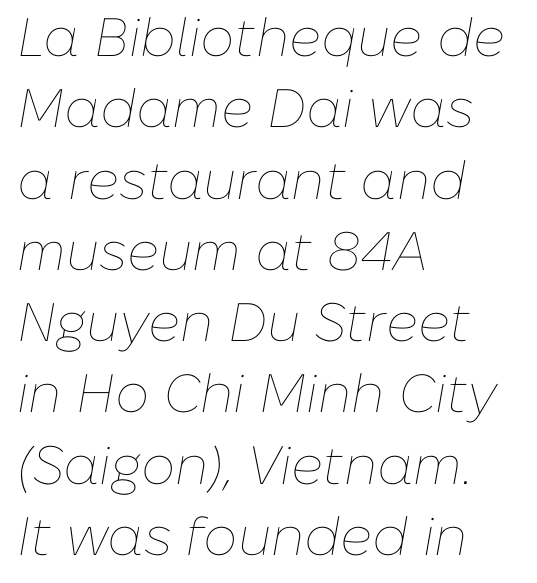
Q: Is the text bold? A: No.
Q: Is the text italic (slanted)? A: Yes, it leans right by about 10 degrees.
Q: Is the text underlined? A: No.
Q: How is the paragraph aligned? A: Left-aligned.
Q: Is the spacing between letters normal or unusually wide? A: Normal.
Q: Is the spacing between lines tight, normal or loose? A: Normal.
Q: Width (condensed, normal, or wide)? A: Normal.
Q: Stroke contrast? A: Low.
Q: x-height? A: Medium.
Q: Monospaced? A: No.
